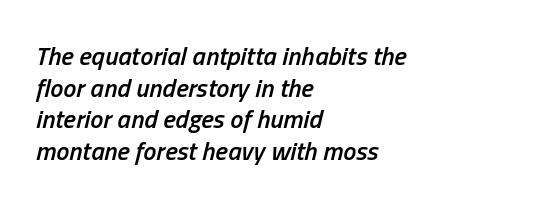
The line texture is even and compact thanks to regular tracking. In terms of weight, the rendering is demibold, just under bold. Designer's note — italics engaged. The lines in this sample share a left origin and differ only in where they stop. Each row of text sits above clean, open space.
